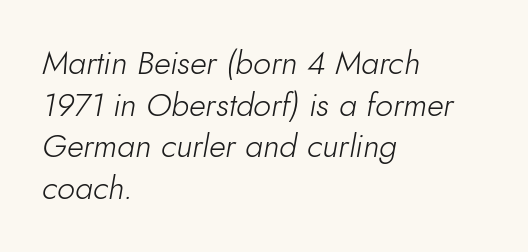
Q: Is the text bold? A: No.
Q: Is the text italic (slanted)? A: Yes, it leans right by about 10 degrees.
Q: Is the text underlined? A: No.
Q: How is the paragraph aligned? A: Left-aligned.
Q: Is the spacing between letters normal or unusually wide? A: Normal.
Q: Is the spacing between lines tight, normal or loose? A: Normal.
Q: Width (condensed, normal, or wide)? A: Normal.
Q: Stroke contrast? A: Low.
Q: x-height? A: Small.
Q: Monospaced? A: No.
